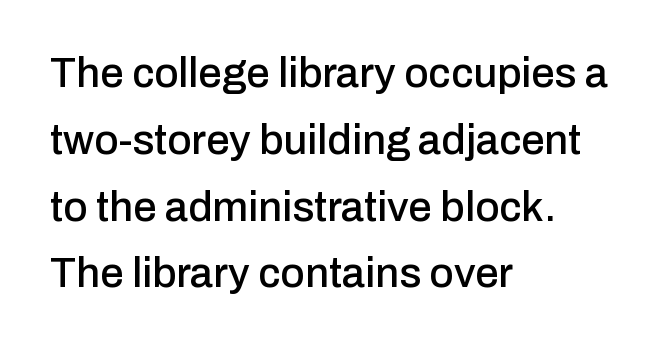
{"serif": "no", "italic": "no", "width": "normal", "stroke_contrast": "low", "x_height": "medium", "monospaced": "no", "underline": "no", "align": "left", "line_spacing": "normal", "line_spacing_ratio": 1.59, "letter_spacing": "normal", "letter_spacing_em": 0.0, "glyph_px": 42}
